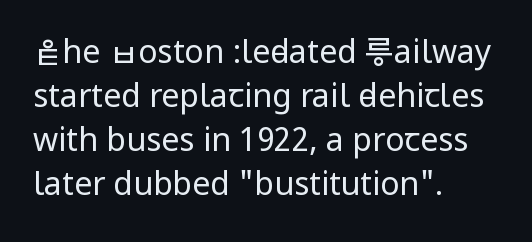
{"serif": "no", "italic": "no", "bold": "no", "weight": "regular", "width": "condensed", "stroke_contrast": "low", "underline": "no", "align": "left", "line_spacing": "normal", "line_spacing_ratio": 1.37, "letter_spacing": "normal", "letter_spacing_em": 0.0, "glyph_px": 32}
